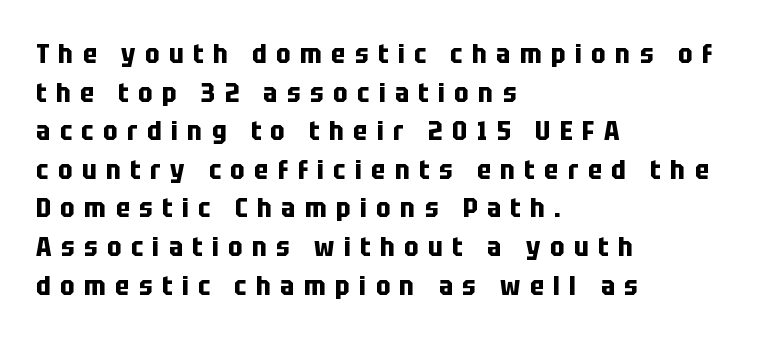
{"italic": "no", "bold": "yes", "underline": "no", "align": "left", "line_spacing": "normal", "line_spacing_ratio": 1.43, "letter_spacing": "wide", "letter_spacing_em": 0.35, "glyph_px": 27}
